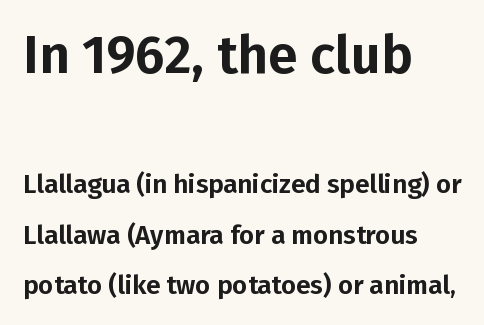
The image shows 53 px sans-serif type, upright; set left-aligned, loose line spacing (1.94x), normal letter spacing, not underlined; the first (top) block is 2.04x larger; low stroke contrast and a medium x-height.
